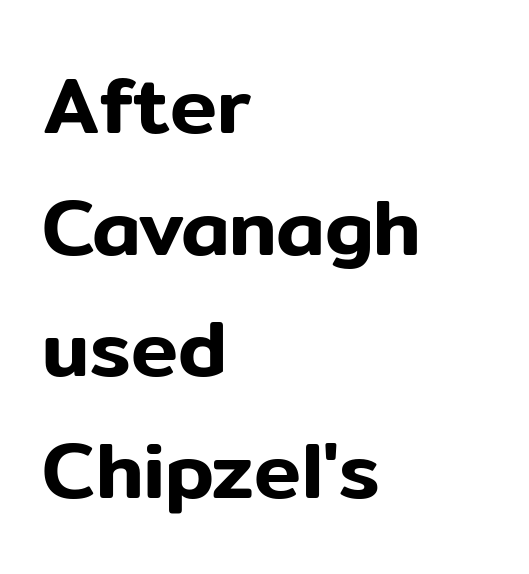
This sample uses a sans-serif face. Varying glyph widths throughout — classic text-font behaviour. Observe the ordinary spacing: letters are neighbours, not strangers. The rendering uses a moderate line-height, typical for paragraphs. One-word summary of the alignment: left. The gap between lines stays unmarked.
